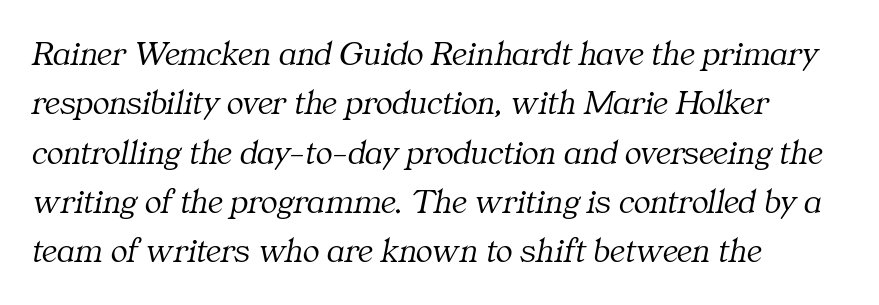
{"serif": "yes", "italic": "yes", "lean": "right", "slant_degrees": 11, "bold": "no", "weight": "light", "width": "normal", "stroke_contrast": "medium", "x_height": "medium", "monospaced": "no", "underline": "no", "align": "left", "line_spacing": "normal", "line_spacing_ratio": 1.41, "letter_spacing": "normal", "letter_spacing_em": 0.0, "glyph_px": 35}
